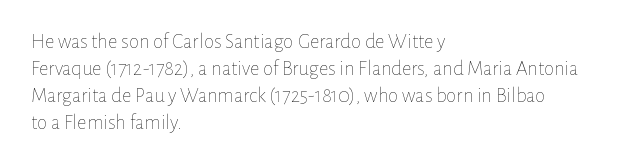
Q: Is the text bold? A: No.
Q: Is the text italic (slanted)? A: No, it is upright.
Q: Is the text underlined? A: No.
Q: How is the paragraph aligned? A: Left-aligned.
Q: Is the spacing between letters normal or unusually wide? A: Normal.
Q: Is the spacing between lines tight, normal or loose? A: Normal.
